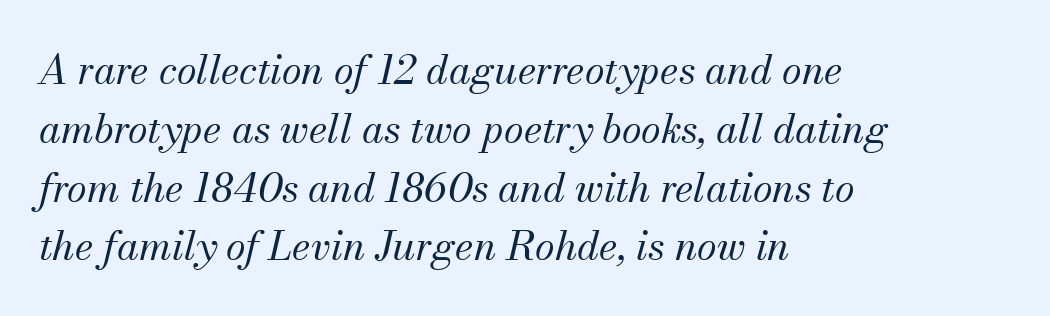
The image shows 40 px regular-weight serif type, italic (leaning right); set left-aligned, normal line spacing (1.47x), normal letter spacing, not underlined; medium stroke contrast and a small x-height.
